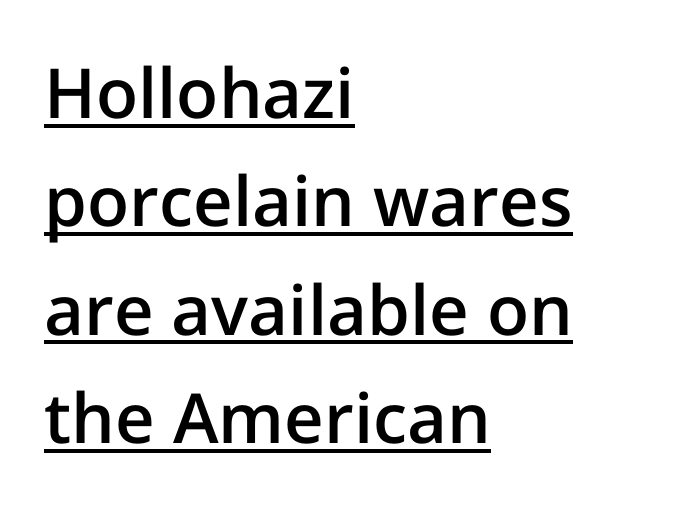
Characters follow at the spacing the type designer built in. The sample's only ornament is a line tracing under the words. Caption: semibold face, moderately heavy strokes. The ragged edge is on the right, which tells us the setting is flush left. Observe the absence of serifs on each vertical stroke in this sample.
